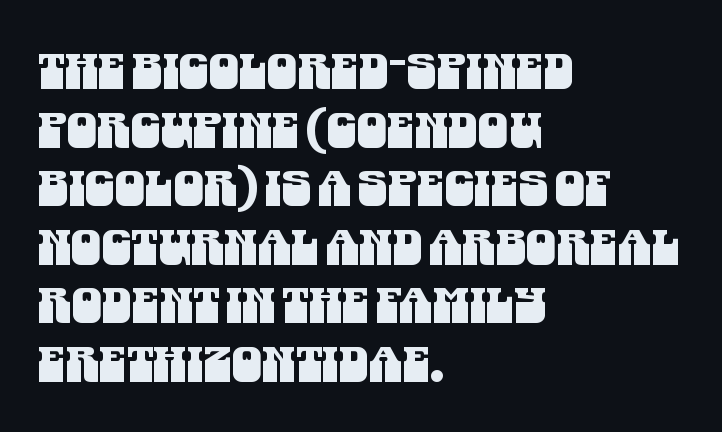
The image shows 48 px condensed sans-serif type; set left-aligned, line spacing 1.22x, normal letter spacing, not underlined; medium stroke contrast and a large x-height.
